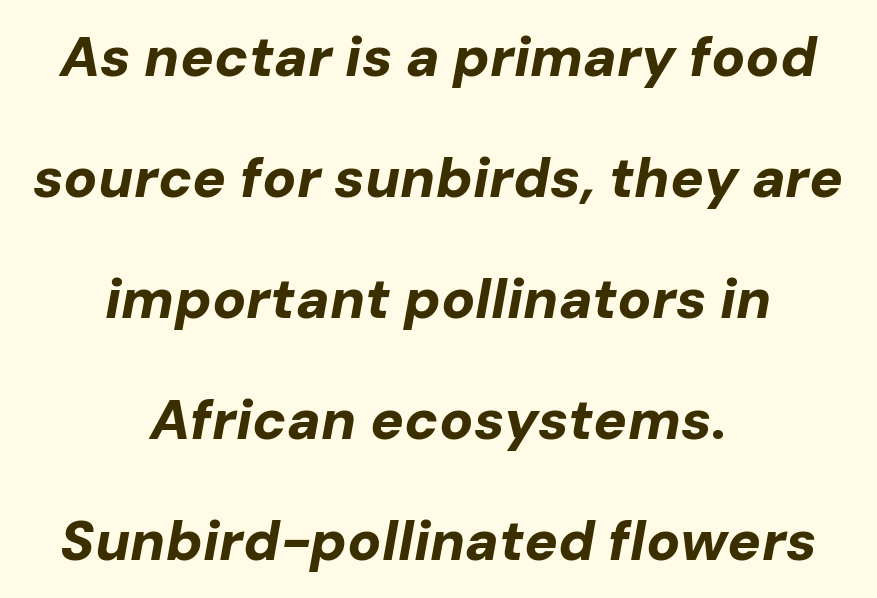
{"italic": "yes", "lean": "right", "slant_degrees": 10, "bold": "yes", "weight": "bold", "width": "normal", "stroke_contrast": "low", "x_height": "medium", "monospaced": "no", "underline": "no", "align": "center", "line_spacing": "loose", "line_spacing_ratio": 2.16, "letter_spacing": "normal", "letter_spacing_em": 0.0, "glyph_px": 56}
